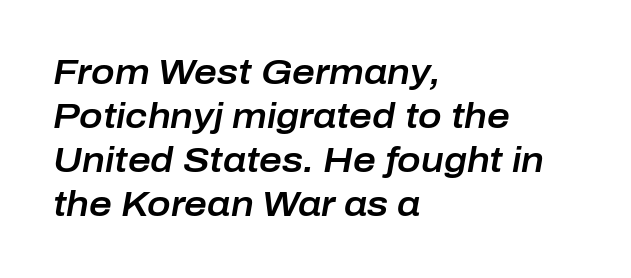
Q: Is the text italic (slanted)? A: Yes, it leans right by about 10 degrees.
Q: Is the text underlined? A: No.
Q: How is the paragraph aligned? A: Left-aligned.
Q: Is the spacing between letters normal or unusually wide? A: Normal.
Q: Is the spacing between lines tight, normal or loose? A: Normal.
Q: Width (condensed, normal, or wide)? A: Normal.
Q: Stroke contrast? A: Low.
Q: x-height? A: Medium.
Q: Monospaced? A: No.
